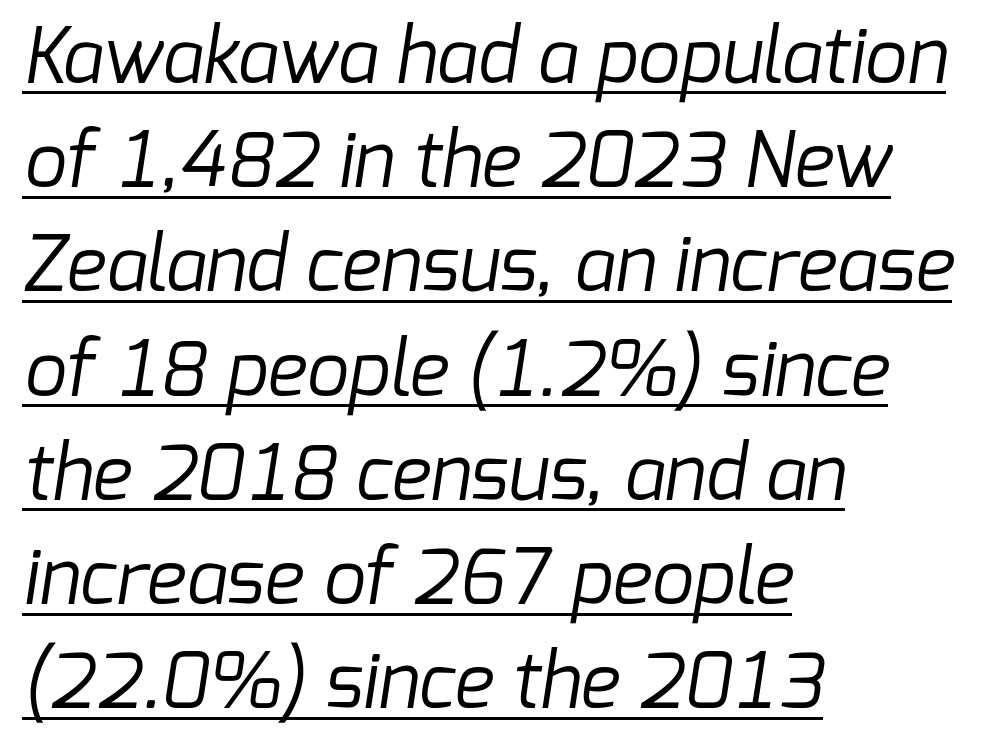
{"serif": "no", "bold": "no", "weight": "regular", "width": "normal", "stroke_contrast": "low", "x_height": "medium", "monospaced": "no", "underline": "yes", "align": "left", "line_spacing": "normal", "line_spacing_ratio": 1.39, "letter_spacing": "normal", "letter_spacing_em": 0.0, "glyph_px": 75}
